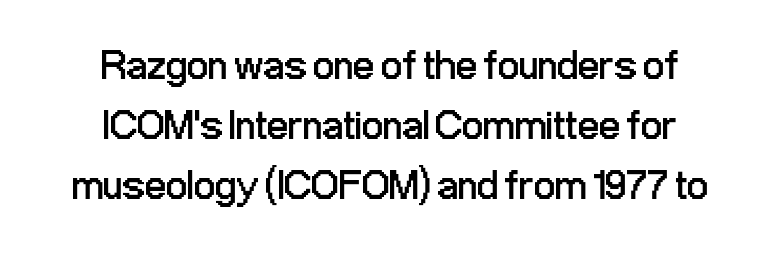
{"serif": "no", "italic": "no", "bold": "no", "weight": "regular", "width": "condensed", "stroke_contrast": "low", "x_height": "medium", "monospaced": "no", "underline": "no", "align": "center", "line_spacing": "normal", "line_spacing_ratio": 1.43, "letter_spacing": "normal", "letter_spacing_em": 0.0, "glyph_px": 42}
